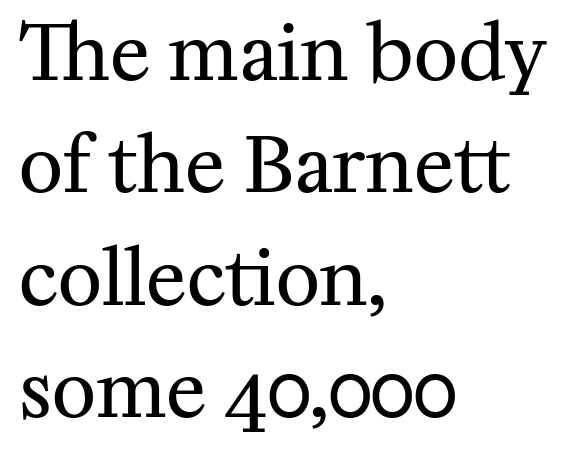
The image shows 76 px regular-weight serif type, upright; set left-aligned, normal line spacing (1.48x), normal letter spacing, not underlined; medium stroke contrast and a medium x-height.
